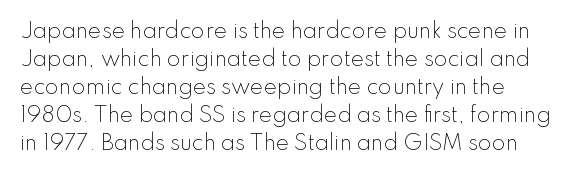
A roman cut, with each character standing at attention. Compared with a centered layout, this one pins lines to the left instead. Evenly set lines give the paragraph a standard silhouette. Heft: none added — not bold. The baseline area is clear.
